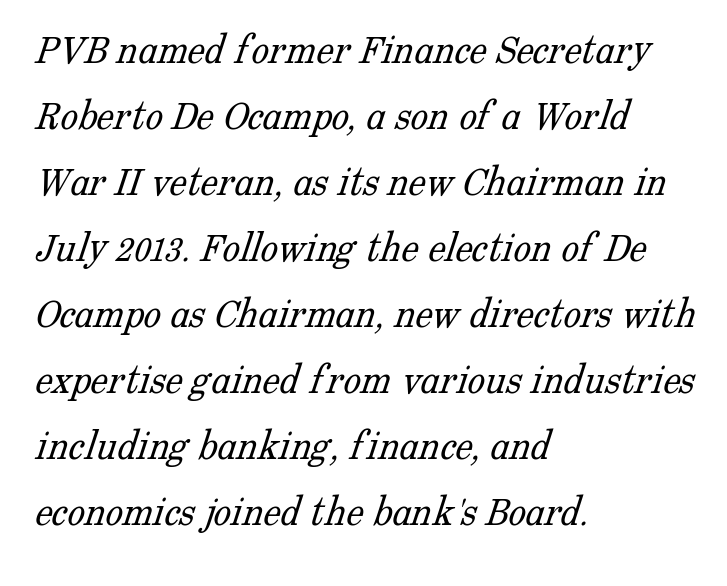
{"serif": "yes", "bold": "no", "weight": "light", "width": "normal", "stroke_contrast": "low", "x_height": "medium", "monospaced": "no", "underline": "no", "align": "left", "line_spacing": "normal", "line_spacing_ratio": 1.5, "letter_spacing": "normal", "letter_spacing_em": 0.0, "glyph_px": 44}
